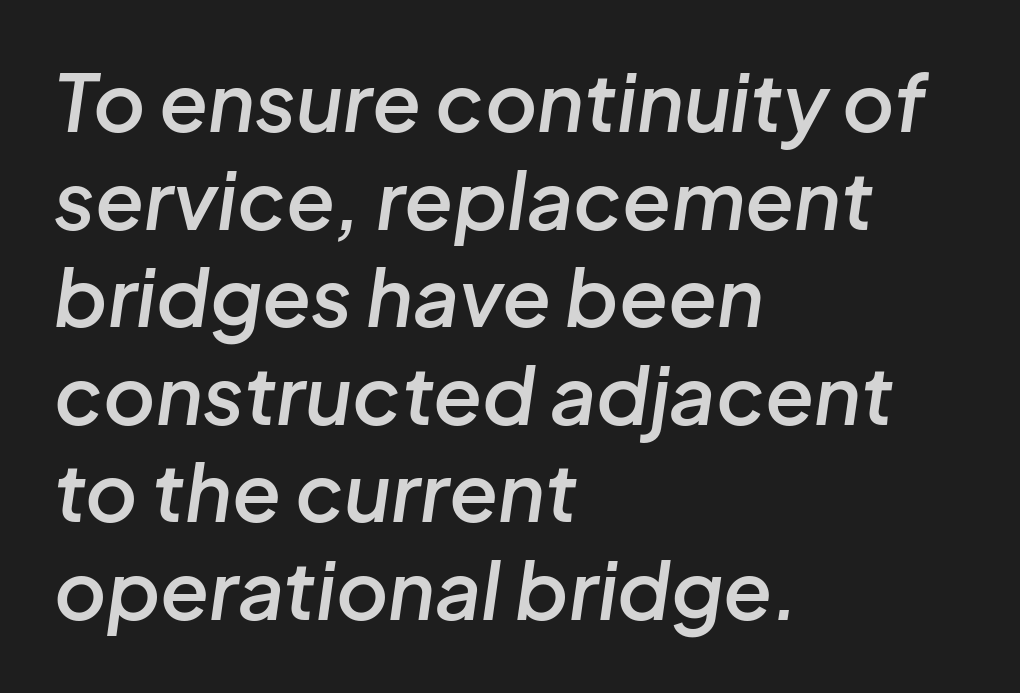
The image shows 80 px semibold type, italic (leaning right); set left-aligned, line spacing 1.22x, normal letter spacing, not underlined; low stroke contrast and a medium x-height.
